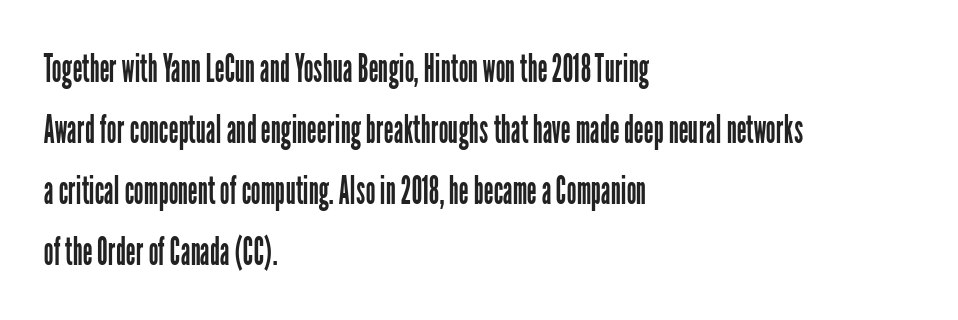
The rendering uses natural spacing where letterforms have individual widths. The compositor pushed each line to the left boundary. The strokes carry an ordinary text weight at most. Decoration check: the copy has no underline. Typographically, this falls in the sans-serif category.
